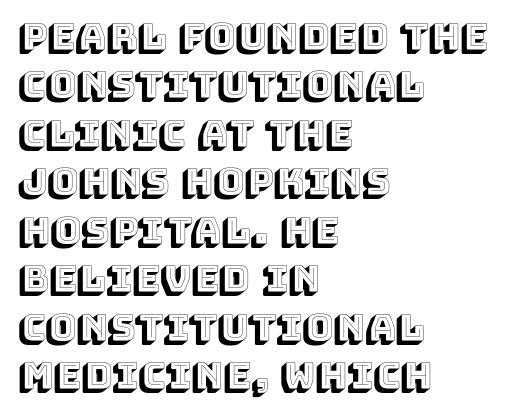
The image shows 37 px text type, upright; set left-aligned, normal line spacing (1.31x), normal letter spacing, not underlined; a large x-height.
